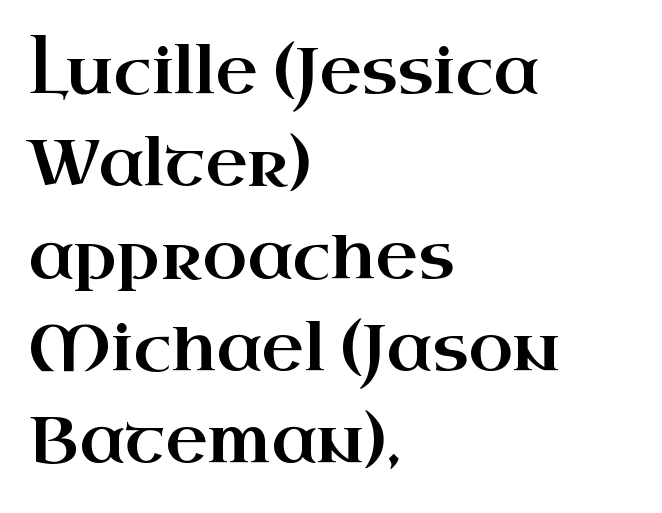
Q: Is the text italic (slanted)? A: No, it is upright.
Q: Is the typeface a serif or a sans-serif typeface? A: Serif.
Q: Is the text underlined? A: No.
Q: How is the paragraph aligned? A: Left-aligned.
Q: Is the spacing between letters normal or unusually wide? A: Normal.
Q: Is the spacing between lines tight, normal or loose? A: Normal.
Q: Width (condensed, normal, or wide)? A: Wide.
Q: Stroke contrast? A: High.
Q: x-height? A: Small.
Q: Monospaced? A: No.
